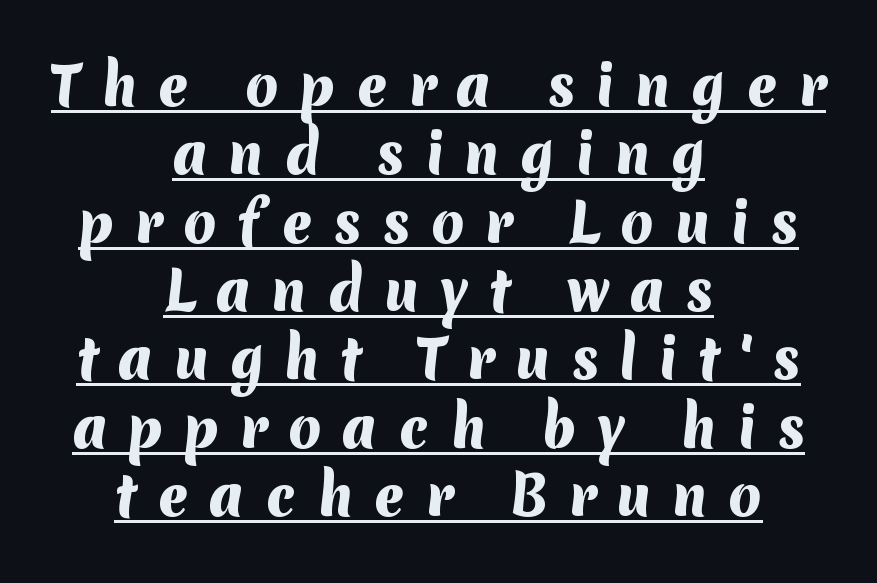
Q: Is the text bold? A: Yes.
Q: Is the typeface a serif or a sans-serif typeface? A: Sans-serif.
Q: Is the text underlined? A: Yes.
Q: How is the paragraph aligned? A: Centered.
Q: Is the spacing between letters normal or unusually wide? A: Unusually wide.
Q: Is the spacing between lines tight, normal or loose? A: Normal.
Q: Width (condensed, normal, or wide)? A: Normal.
Q: Stroke contrast? A: Medium.
Q: x-height? A: Medium.
Q: Monospaced? A: No.
